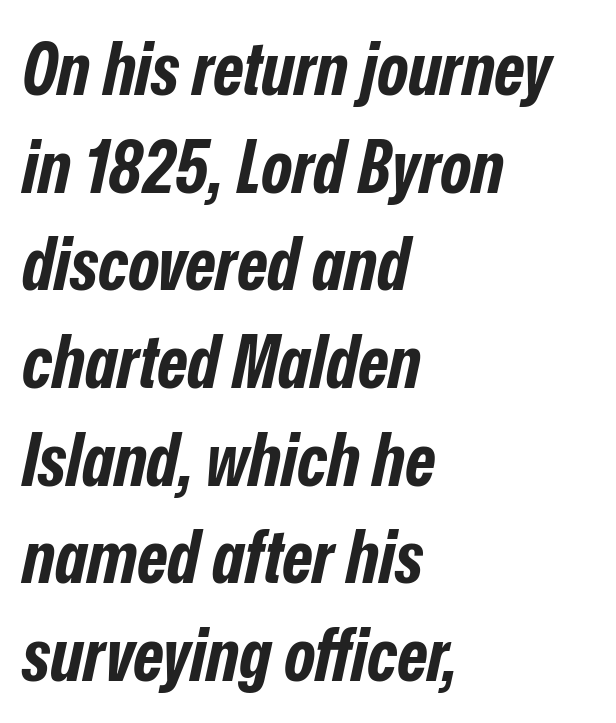
The image shows 74 px bold, condensed type, italic (leaning right); set left-aligned, normal line spacing (1.32x), normal letter spacing, not underlined; low stroke contrast and a medium x-height.
